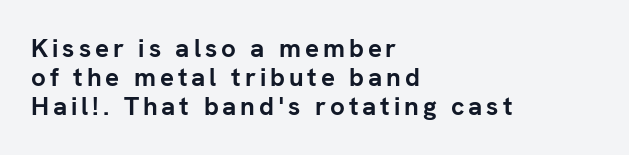
The letters stand straight up with perfectly vertical stems. The paragraph has a hard left edge and a soft right edge. The characters look thick and weighty, a clear bold. Letters rest on an invisible, unmarked baseline. Students, observe: this is what under-led, compact text looks like.
